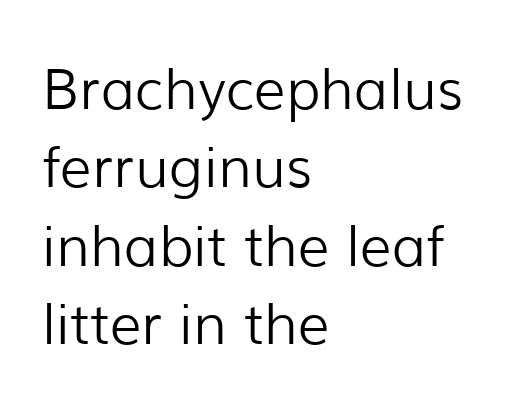
Q: Is the text bold? A: No.
Q: Is the text italic (slanted)? A: No, it is upright.
Q: Is the typeface a serif or a sans-serif typeface? A: Sans-serif.
Q: Is the text underlined? A: No.
Q: How is the paragraph aligned? A: Left-aligned.
Q: Is the spacing between letters normal or unusually wide? A: Normal.
Q: Is the spacing between lines tight, normal or loose? A: Normal.
Q: Width (condensed, normal, or wide)? A: Normal.
Q: Stroke contrast? A: Low.
Q: x-height? A: Medium.
Q: Monospaced? A: No.
